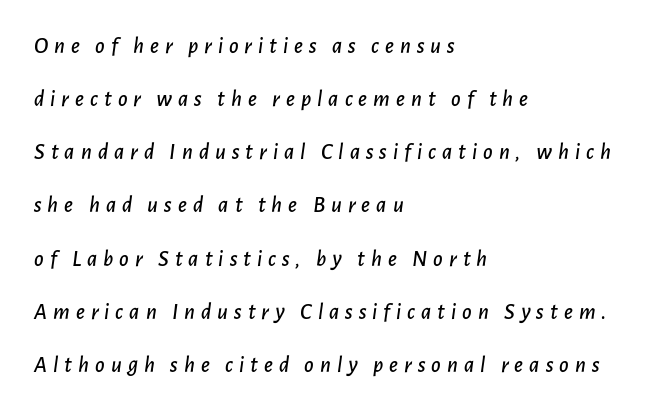
{"italic": "yes", "lean": "right", "slant_degrees": 7, "underline": "no", "align": "left", "line_spacing": "loose", "line_spacing_ratio": 2.31, "letter_spacing": "wide", "letter_spacing_em": 0.26, "glyph_px": 23}
